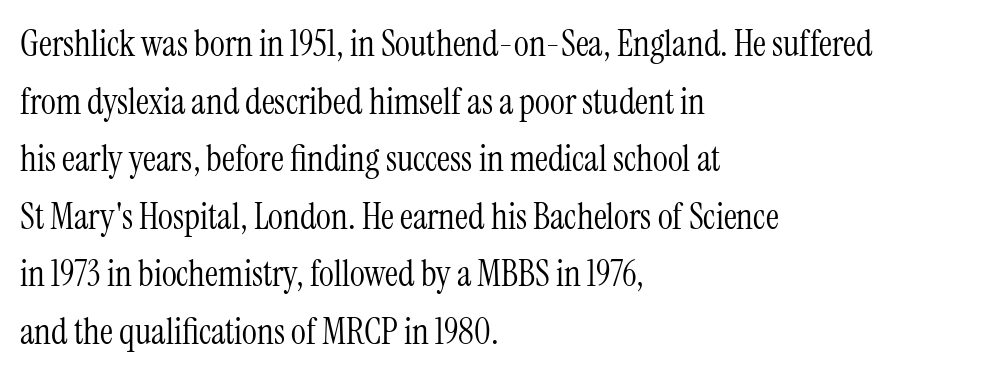
The image shows 36 px light, condensed serif type, upright; set left-aligned, normal line spacing (1.6x), normal letter spacing, not underlined; medium stroke contrast and a medium x-height.
